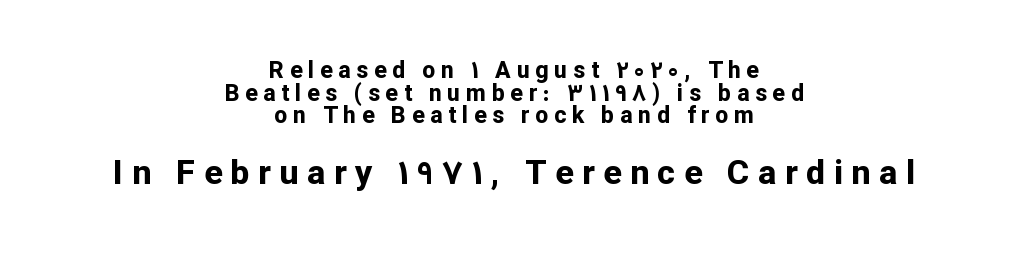
Heft: maximum for text — a bold. This sample is center-justified, so both line endings float freely. This block would grow much taller if given ordinary leading; it's compressed now. No feet cap the strokes, marking this as sans-serif type. Notice how the stems are strictly vertical — no italics here. Lines of text with bare space underneath.
